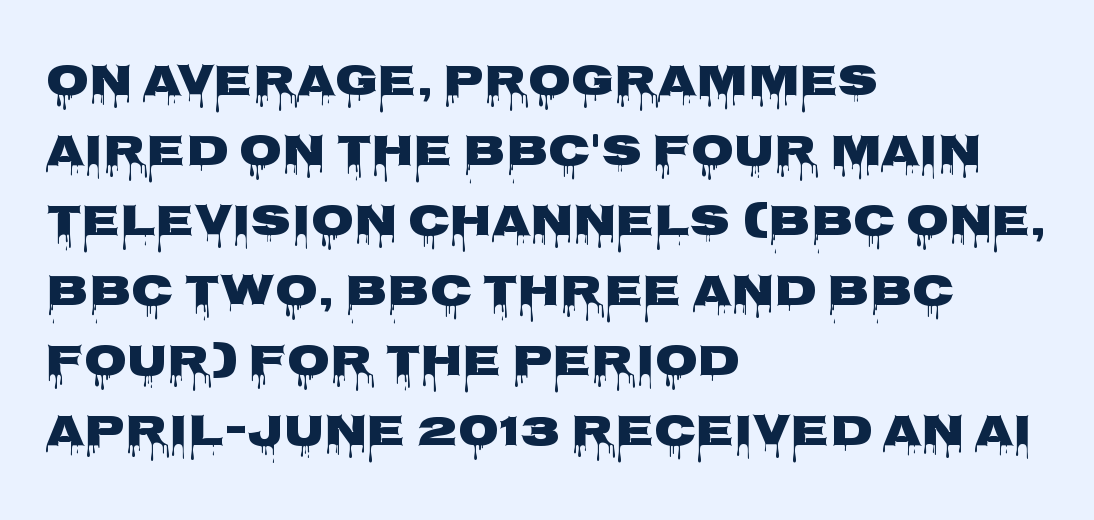
{"serif": "no", "italic": "no", "width": "wide", "stroke_contrast": "low", "x_height": "large", "monospaced": "no", "underline": "no", "align": "left", "line_spacing": "normal", "line_spacing_ratio": 1.59, "letter_spacing": "normal", "letter_spacing_em": 0.0, "glyph_px": 44}
